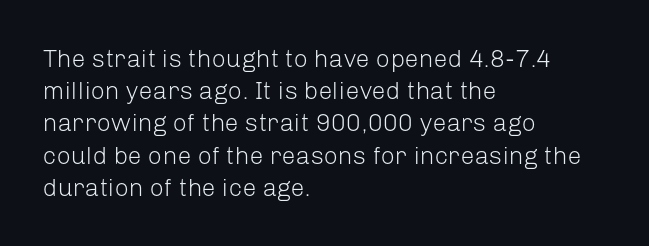
{"italic": "no", "bold": "no", "underline": "no", "align": "left", "line_spacing": "normal", "line_spacing_ratio": 1.29, "letter_spacing": "normal", "letter_spacing_em": 0.0, "glyph_px": 25}
